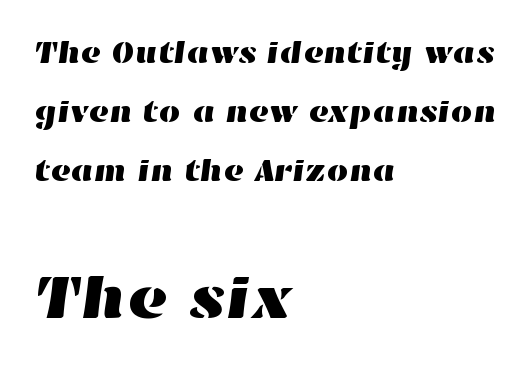
Q: Is the text underlined? A: No.
Q: How is the paragraph aligned? A: Left-aligned.
Q: Is the spacing between letters normal or unusually wide? A: Normal.
Q: Is the spacing between lines tight, normal or loose? A: Loose.
Q: Which block of text is set in a larger size, the first (top) or the second (bottom)? A: The second (bottom) one.
Q: Width (condensed, normal, or wide)? A: Wide.
Q: Stroke contrast? A: High.
Q: x-height? A: Medium.
Q: Monospaced? A: No.
